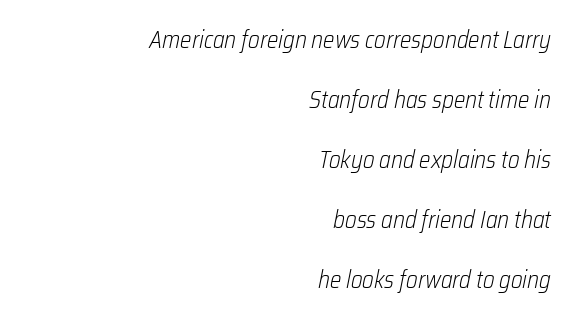
The image shows 24 px text type, italic (leaning right); set right-aligned, loose line spacing (2.5x), normal letter spacing, not underlined.
